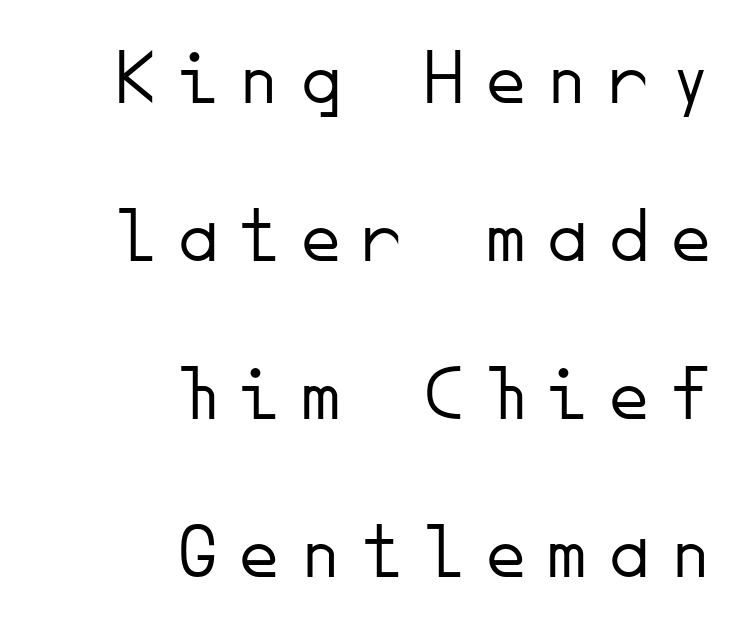
Q: Is the text bold? A: No.
Q: Is the text italic (slanted)? A: No, it is upright.
Q: Is the typeface a serif or a sans-serif typeface? A: Sans-serif.
Q: Is the text underlined? A: No.
Q: How is the paragraph aligned? A: Right-aligned.
Q: Is the spacing between letters normal or unusually wide? A: Unusually wide.
Q: Is the spacing between lines tight, normal or loose? A: Loose.
Q: Width (condensed, normal, or wide)? A: Normal.
Q: Stroke contrast? A: Low.
Q: x-height? A: Small.
Q: Monospaced? A: Yes.
